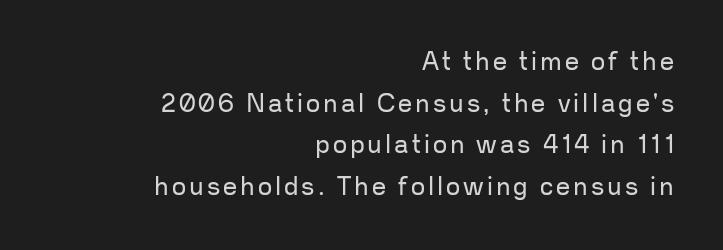
Q: Is the text bold? A: No.
Q: Is the text italic (slanted)? A: No, it is upright.
Q: Is the text underlined? A: No.
Q: How is the paragraph aligned? A: Right-aligned.
Q: Is the spacing between lines tight, normal or loose? A: Normal.
